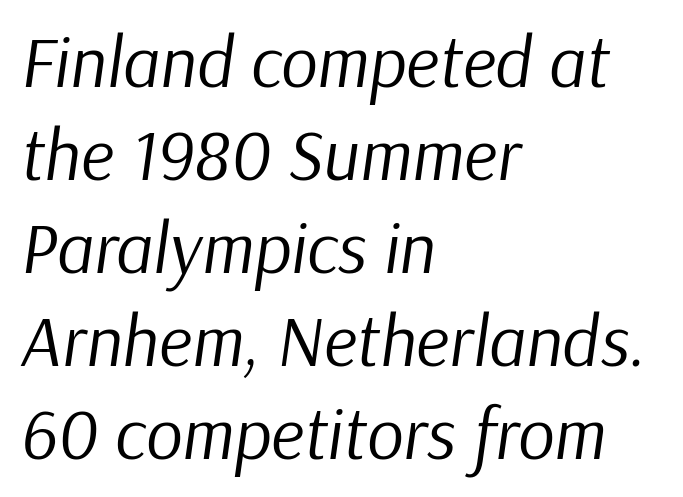
These lines are rendered in a variable-pitch font. The lines are quadded left. This is not heavy type; no bold has been used. You can tell it's italic because the verticals aren't actually vertical. Default kerning and tracking; the words read as compact shapes. A bare baseline throughout the passage.
